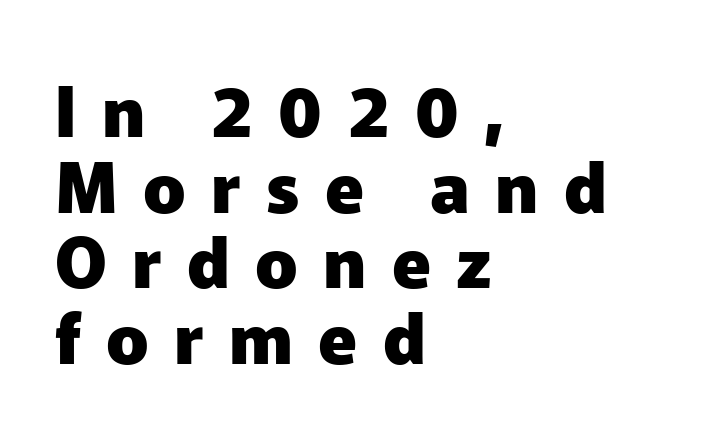
The image shows 70 px heavy sans-serif type, upright; set left-aligned, tight line spacing (1.08x), unusually wide letter spacing (+0.36 em), not underlined; low stroke contrast and a medium x-height.
